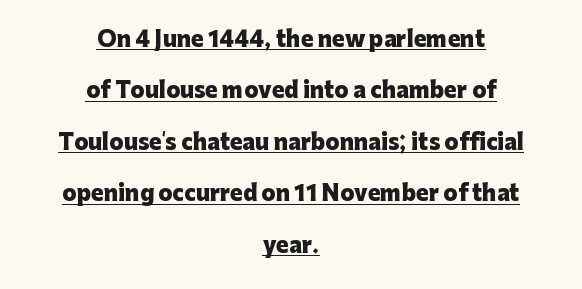
Typographic density is high because the face is bold. Compared with undecorated copy, this sample adds a rule below the words. Posture: straight, roman, zero tilt. Vertically, the passage feels expansive, rows floating well apart. The horizontal fit of the characters is conventional and even.
